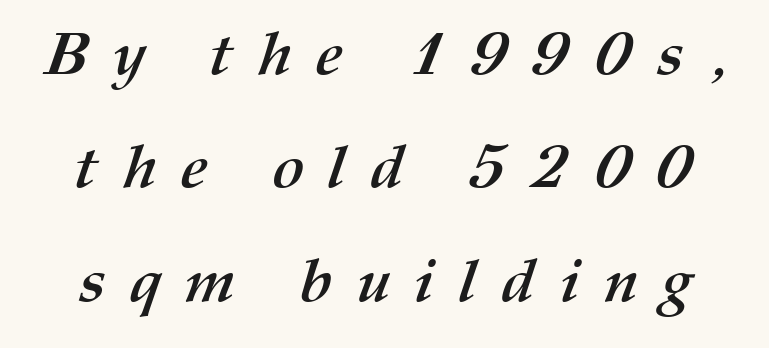
The image shows 60 px semibold type; set line spacing 1.89x, unusually wide letter spacing (+0.4 em), not underlined; medium stroke contrast and a medium x-height.
